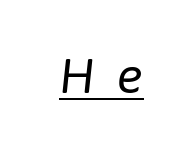
Underline: present. Glyph-to-glyph distance is far greater than everyday printed text. Rendered with sloped, italic letterforms. Character widths vary here, with narrow letters taking less room than wide ones. Weight: not bold — regular or lighter.
